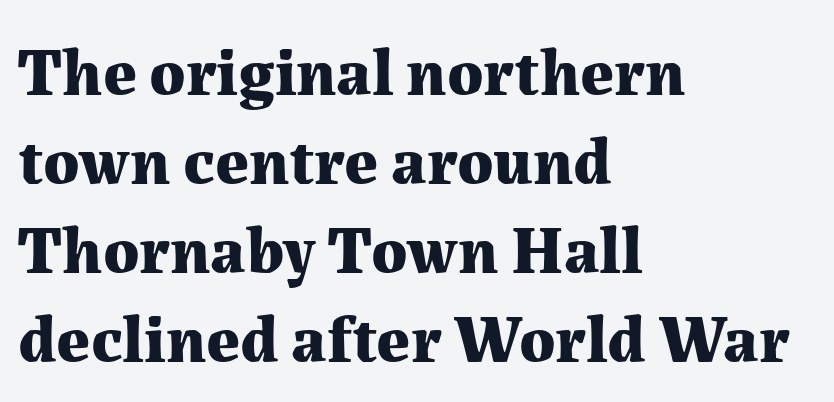
{"serif": "yes", "italic": "no", "bold": "yes", "weight": "bold", "width": "normal", "stroke_contrast": "medium", "x_height": "medium", "monospaced": "no", "underline": "no", "align": "left", "line_spacing": "normal", "line_spacing_ratio": 1.33, "letter_spacing": "normal", "letter_spacing_em": 0.0, "glyph_px": 67}
